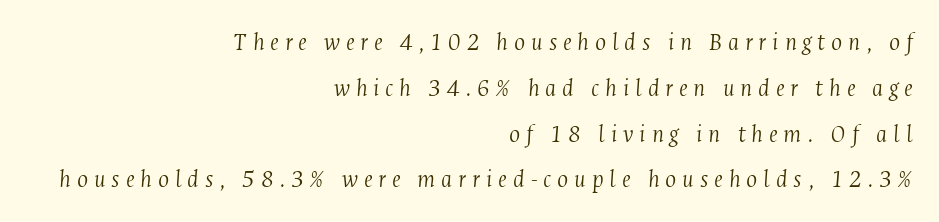
Observe the lean: these are italic letterforms. A bare baseline throughout the passage. Words appear elongated and porous because spacing is wide. The text block is weighted toward the right margin, trailing off unevenly leftward. A light-to-regular cut is what we see here.
